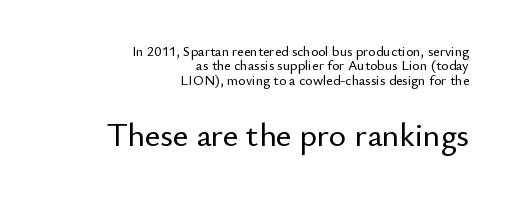
The image shows 33 px sans-serif type, upright; set right-aligned, tight line spacing (1.03x), normal letter spacing, not underlined; the second (bottom) block is 2.36x larger; low stroke contrast and a small x-height.
